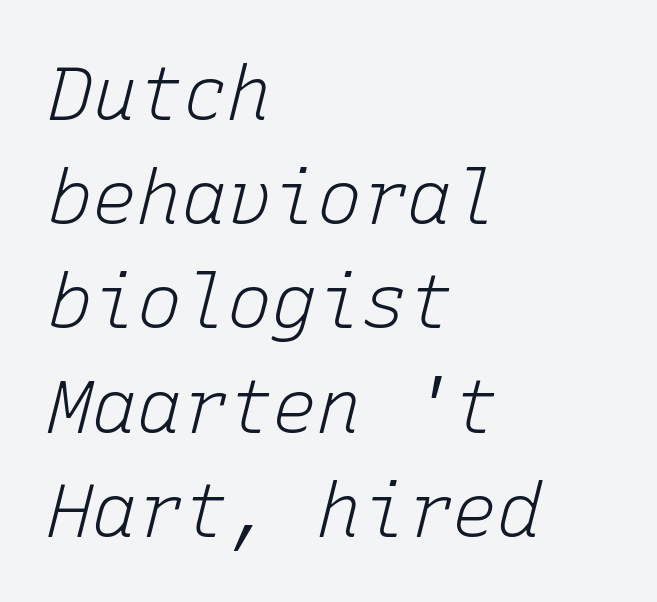
Q: Is the text bold? A: No.
Q: Is the text italic (slanted)? A: Yes, it leans right by about 15 degrees.
Q: Is the text underlined? A: No.
Q: How is the paragraph aligned? A: Left-aligned.
Q: Is the spacing between letters normal or unusually wide? A: Normal.
Q: Is the spacing between lines tight, normal or loose? A: Normal.
Q: Width (condensed, normal, or wide)? A: Normal.
Q: Stroke contrast? A: Low.
Q: x-height? A: Medium.
Q: Monospaced? A: Yes.
